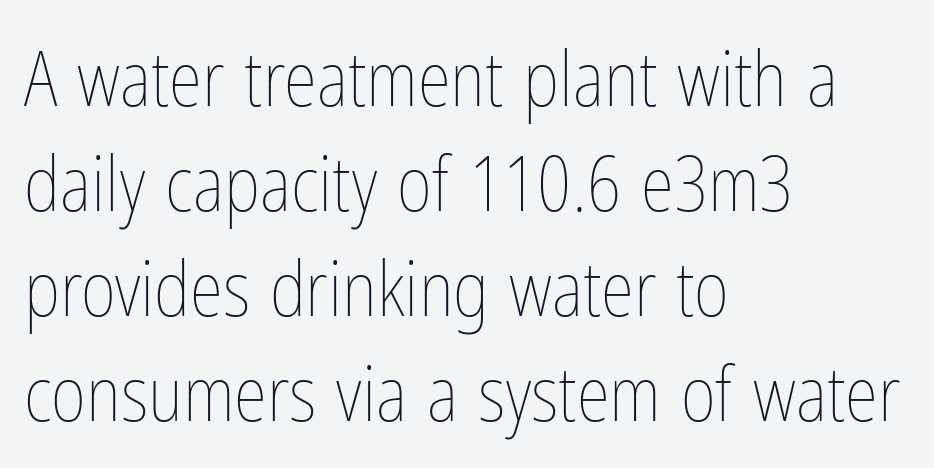
The image shows 76 px thin, condensed type, upright; set left-aligned, normal line spacing (1.38x), normal letter spacing, not underlined; low stroke contrast and a medium x-height.
